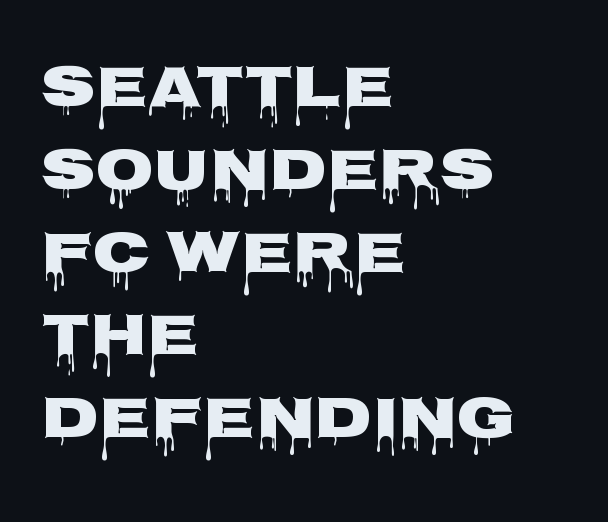
{"serif": "no", "italic": "no", "bold": "yes", "weight": "heavy", "width": "wide", "stroke_contrast": "low", "x_height": "large", "monospaced": "no", "underline": "no", "align": "left", "line_spacing": "normal", "line_spacing_ratio": 1.38, "letter_spacing": "normal", "letter_spacing_em": 0.0, "glyph_px": 60}
